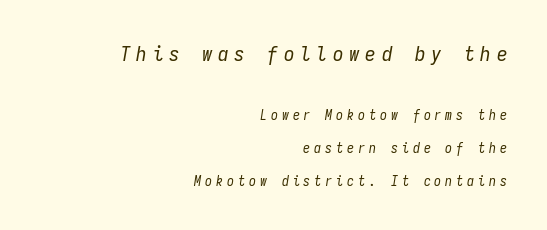
Large over small — that's the arrangement of the two blocks here. You can tell it's italic because the verticals aren't actually vertical. The glyphs are unaccompanied by any horizontal stroke below them. The lines in this sample share a right terminus and differ only in where they begin. These lines have a slow, spaced-out rhythm from letter to letter. Rows of type keep a wide berth in the vertical direction.
